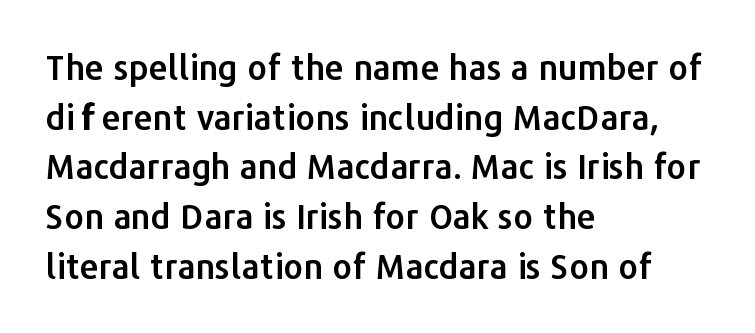
The image shows 34 px sans-serif type, upright; set left-aligned, normal line spacing (1.46x), normal letter spacing, not underlined; low stroke contrast and a medium x-height.
